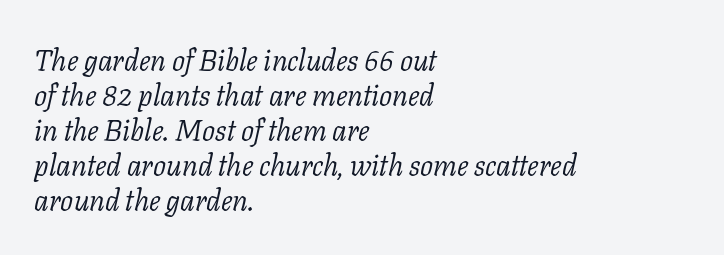
{"serif": "yes", "italic": "yes", "lean": "right", "slant_degrees": 11, "bold": "no", "weight": "light", "width": "normal", "stroke_contrast": "low", "x_height": "medium", "monospaced": "no", "underline": "no", "align": "left", "line_spacing_ratio": 1.21, "letter_spacing": "normal", "letter_spacing_em": 0.0, "glyph_px": 29}
